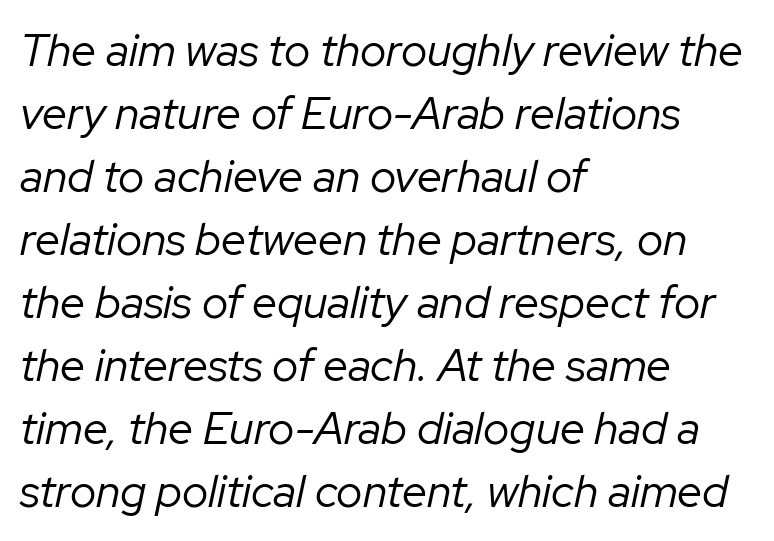
Students, note that the glyphs here touch the page at normal intervals. Each row of text sits above clean, open space. Ink coverage per letter is moderate at most. The passage is arranged the way most books set body copy — flush left.
